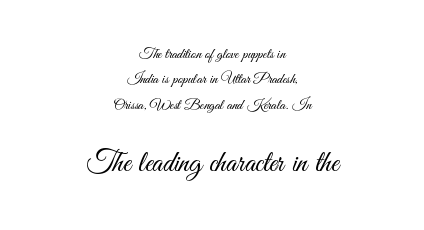
Q: Is the text bold? A: No.
Q: Is the text italic (slanted)? A: Yes.
Q: Is the typeface a serif or a sans-serif typeface? A: Sans-serif.
Q: Is the text underlined? A: No.
Q: How is the paragraph aligned? A: Centered.
Q: Is the spacing between letters normal or unusually wide? A: Normal.
Q: Is the spacing between lines tight, normal or loose? A: Normal.
Q: Which block of text is set in a larger size, the first (top) or the second (bottom)? A: The second (bottom) one.
Q: Width (condensed, normal, or wide)? A: Condensed.
Q: Stroke contrast? A: Medium.
Q: x-height? A: Small.
Q: Monospaced? A: No.
